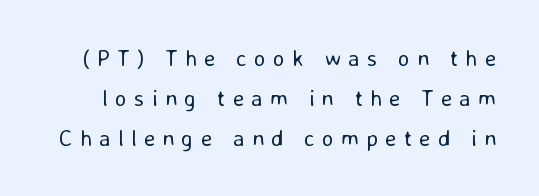
Q: Is the text bold? A: No.
Q: Is the text italic (slanted)? A: No, it is upright.
Q: Is the text underlined? A: No.
Q: Is the spacing between letters normal or unusually wide? A: Unusually wide.
